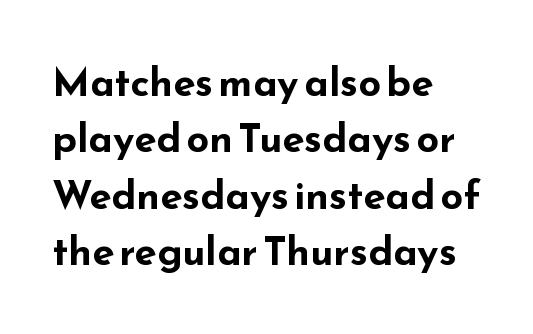
Q: Is the text bold? A: Yes.
Q: Is the text italic (slanted)? A: No, it is upright.
Q: Is the typeface a serif or a sans-serif typeface? A: Sans-serif.
Q: Is the text underlined? A: No.
Q: How is the paragraph aligned? A: Left-aligned.
Q: Is the spacing between letters normal or unusually wide? A: Normal.
Q: Is the spacing between lines tight, normal or loose? A: Normal.
Q: Width (condensed, normal, or wide)? A: Wide.
Q: Stroke contrast? A: Low.
Q: x-height? A: Small.
Q: Monospaced? A: No.
